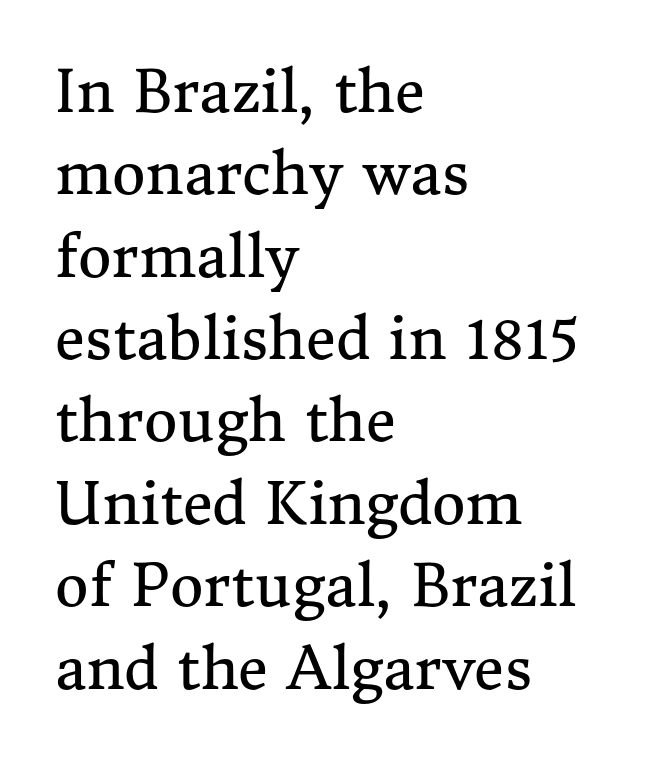
The letters stand upright; this is a roman face. Glyph-to-glyph distance matches everyday printed text. Think of a printed novel: that variable character pitch is what you see here. Decoration check: the copy has no underline. You can tell from the footed stems that serif type was used. The passage shown stacks its lines at a standard gap.
